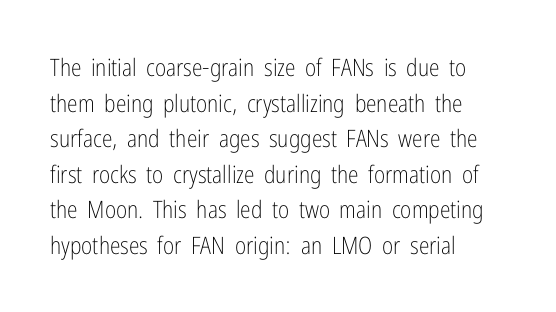
No italicization has been applied; the sample stays upright. Each line starts at the same left margin while the right side varies. Weight: regular or lighter. Compared with typical paragraphs, the rows here are spaced about the same. No extra tracking has been applied to these lines. Any mark beneath the type? The region is blank.
